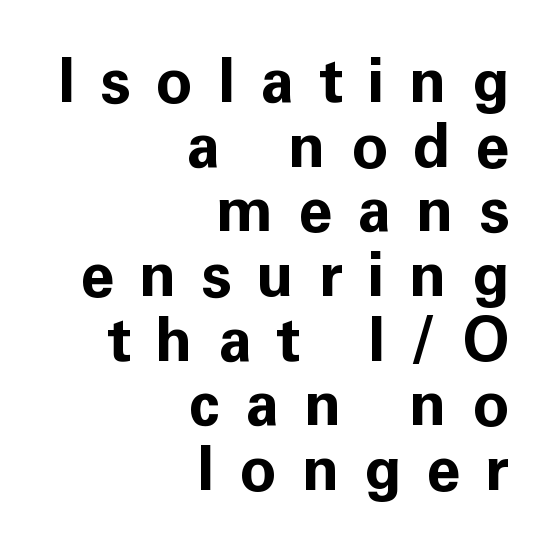
The passage shown is typed in a proportional face where columns would drift. The face used here has the dense, thick strokes of a bold. This rendering employs a face without finishing strokes, i.e., a sans-serif. The lines are quadded right.
